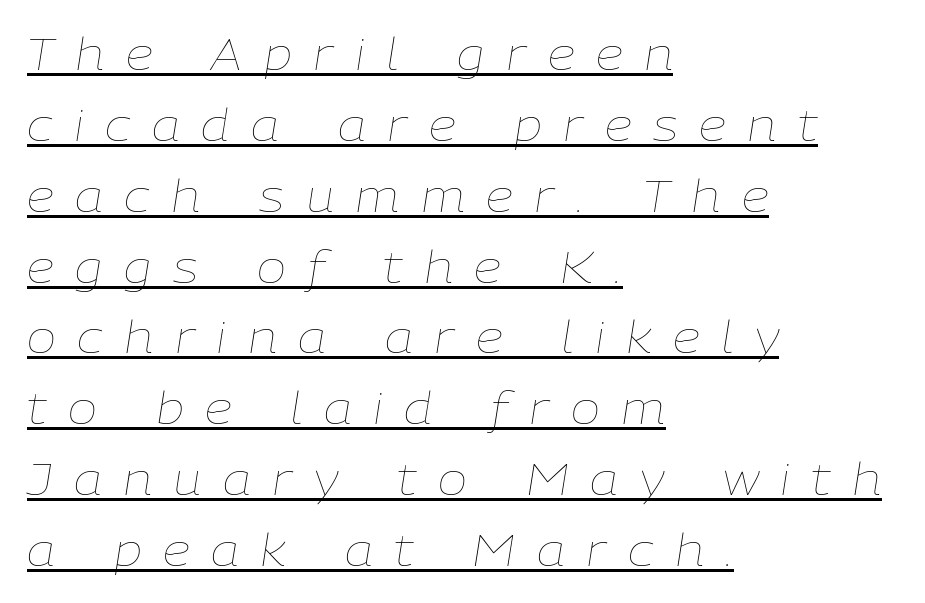
{"italic": "yes", "lean": "right", "slant_degrees": 9, "bold": "no", "weight": "thin", "width": "normal", "stroke_contrast": "low", "x_height": "medium", "monospaced": "no", "underline": "yes", "align": "left", "line_spacing": "normal", "line_spacing_ratio": 1.61, "letter_spacing": "wide", "letter_spacing_em": 0.49, "glyph_px": 44}
